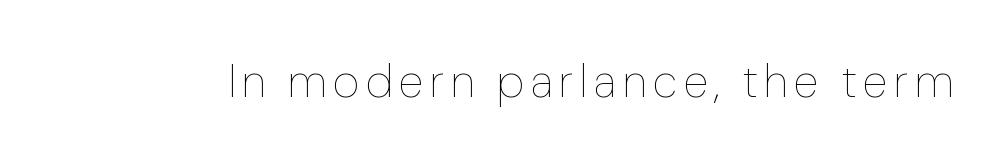
Q: Is the text bold? A: No.
Q: Is the text italic (slanted)? A: No, it is upright.
Q: Is the text underlined? A: No.
Q: Width (condensed, normal, or wide)? A: Normal.
Q: Stroke contrast? A: Low.
Q: x-height? A: Medium.
Q: Monospaced? A: No.
